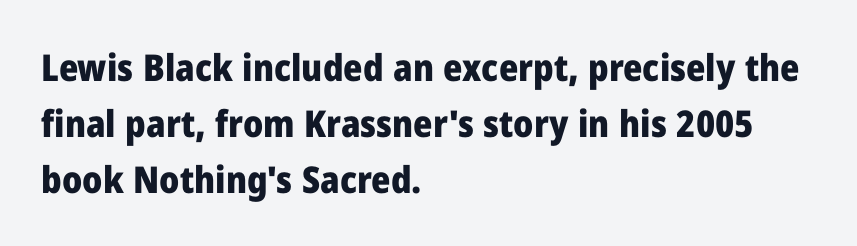
Q: Is the text bold? A: Yes.
Q: Is the text italic (slanted)? A: No, it is upright.
Q: Is the typeface a serif or a sans-serif typeface? A: Sans-serif.
Q: Is the text underlined? A: No.
Q: How is the paragraph aligned? A: Left-aligned.
Q: Is the spacing between letters normal or unusually wide? A: Normal.
Q: Is the spacing between lines tight, normal or loose? A: Normal.
Q: Width (condensed, normal, or wide)? A: Normal.
Q: Stroke contrast? A: Low.
Q: x-height? A: Medium.
Q: Monospaced? A: No.
